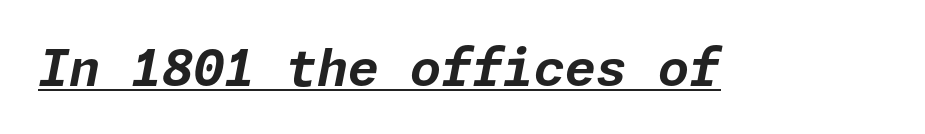
Q: Is the text bold? A: Yes.
Q: Is the text italic (slanted)? A: Yes, it leans right by about 11 degrees.
Q: Is the text underlined? A: Yes.
Q: Is the spacing between letters normal or unusually wide? A: Normal.
Q: Width (condensed, normal, or wide)? A: Normal.
Q: Stroke contrast? A: Low.
Q: x-height? A: Medium.
